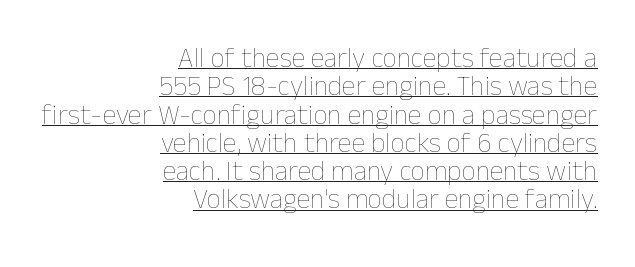
The image shows 28 px thin type, upright; set right-aligned, tight line spacing (1.01x), normal letter spacing, underlined; low stroke contrast and a medium x-height.
